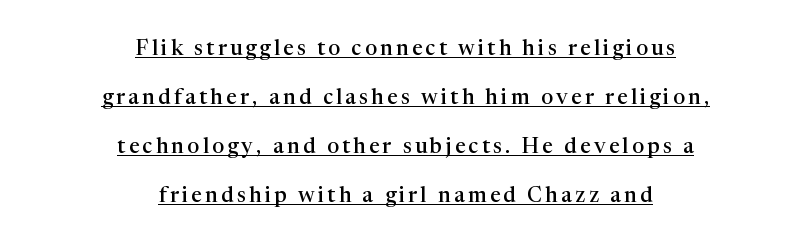
Beneath each row of characters lies a ruled line. Students, this is semibold: more ink than regular, less than bold. Line spacing here is loose. Neither beginnings nor endings align; midpoints do. When letters stand straight like this, we call the style roman or upright.
